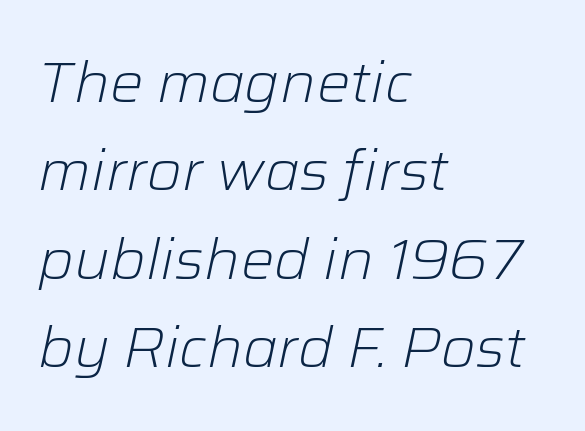
Q: Is the text bold? A: No.
Q: Is the text italic (slanted)? A: Yes, it leans right by about 12 degrees.
Q: Is the text underlined? A: No.
Q: How is the paragraph aligned? A: Left-aligned.
Q: Is the spacing between letters normal or unusually wide? A: Normal.
Q: Is the spacing between lines tight, normal or loose? A: Normal.
Q: Width (condensed, normal, or wide)? A: Normal.
Q: Stroke contrast? A: Low.
Q: x-height? A: Medium.
Q: Monospaced? A: No.
